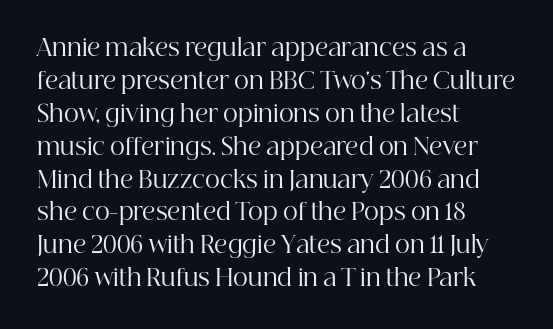
Q: Is the text bold? A: No.
Q: Is the text italic (slanted)? A: No, it is upright.
Q: Is the text underlined? A: No.
Q: How is the paragraph aligned? A: Left-aligned.
Q: Is the spacing between letters normal or unusually wide? A: Normal.
Q: Is the spacing between lines tight, normal or loose? A: Normal.
